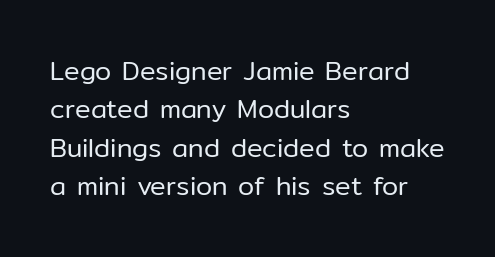
{"italic": "no", "bold": "no", "underline": "no", "align": "left", "line_spacing": "normal", "line_spacing_ratio": 1.48, "letter_spacing": "normal", "letter_spacing_em": 0.0, "glyph_px": 26}
